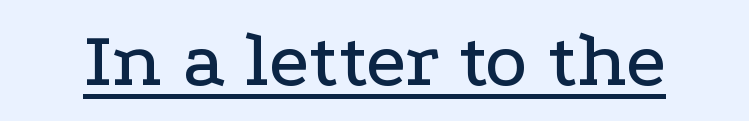
Small tapered or slab feet sit at the stroke ends, so this counts as serif. The face used here is proportionally spaced, like ordinary book or web type. Somebody hit Ctrl+U on this one — the words are underlined. Italic: no, the glyphs are upright roman.
